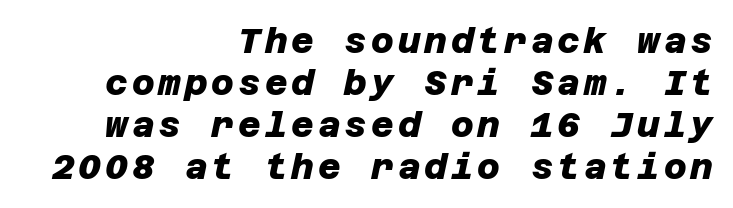
Q: Is the text bold? A: Yes.
Q: Is the typeface a serif or a sans-serif typeface? A: Sans-serif.
Q: Is the text underlined? A: No.
Q: How is the paragraph aligned? A: Right-aligned.
Q: Width (condensed, normal, or wide)? A: Normal.
Q: Stroke contrast? A: Low.
Q: x-height? A: Large.
